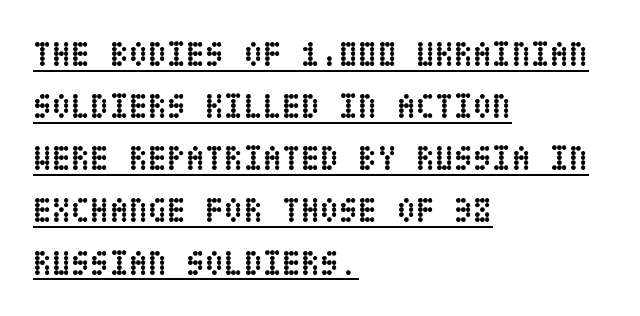
The image shows 35 px semibold, condensed type, upright; set left-aligned, normal line spacing (1.49x), normal letter spacing, underlined; low stroke contrast and a large x-height.
